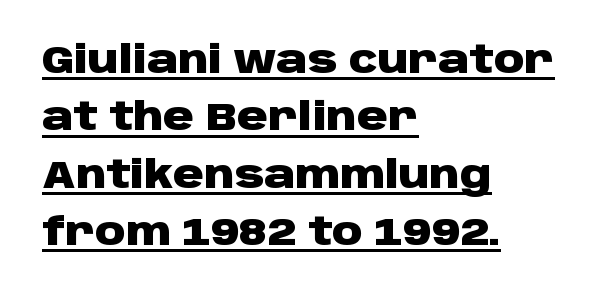
Compared with typical body copy, the letter spacing here is the same. Leftover space on each line is placed entirely after the last word. Normally led — the rows are evenly, conventionally spaced. A sans-serif font was chosen for this passage. The axis of the letterforms is exactly vertical. Strong, thick strokes mark this as bold type.
